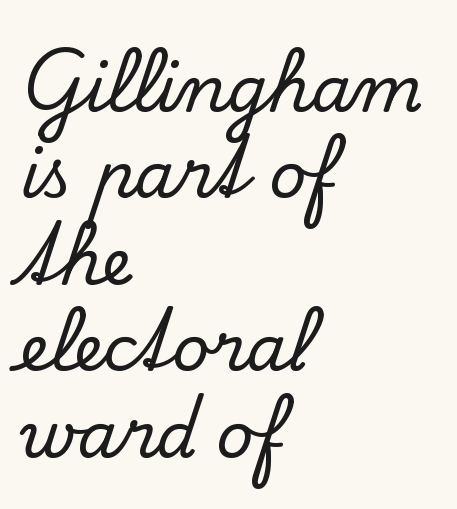
{"serif": "yes", "width": "normal", "stroke_contrast": "low", "x_height": "small", "monospaced": "no", "underline": "no", "align": "left", "line_spacing": "normal", "line_spacing_ratio": 1.35, "letter_spacing": "normal", "letter_spacing_em": 0.0, "glyph_px": 64}
